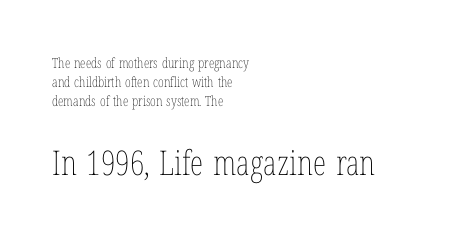
Notice how the passage keeps a crisp vertical edge on the left only. Whoever set this made the second block the dominant, larger element. Letter spacing: default. Stroke mass is kept to a normal reading level or below. Spacing verdict: proportional, widths tailored to each character. Any mark beneath the type? The region is blank.
